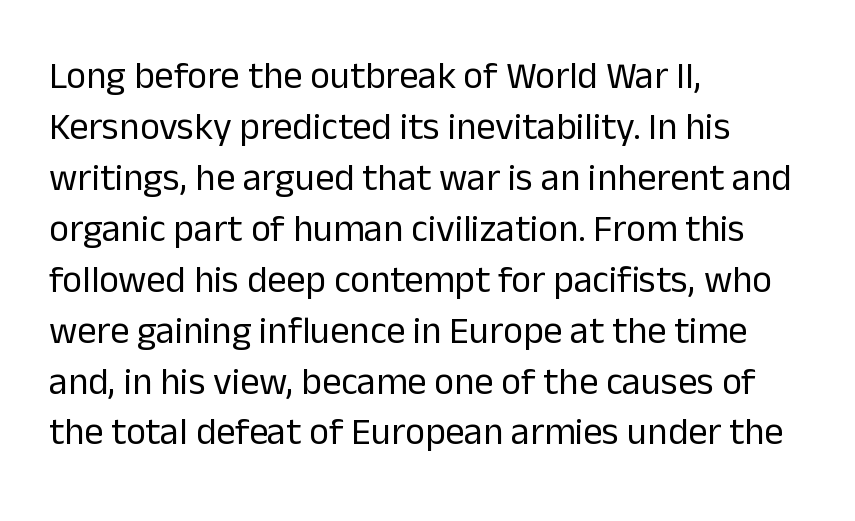
The image shows 38 px regular-weight sans-serif type, upright; set left-aligned, normal line spacing (1.34x), normal letter spacing, not underlined; low stroke contrast and a medium x-height.
